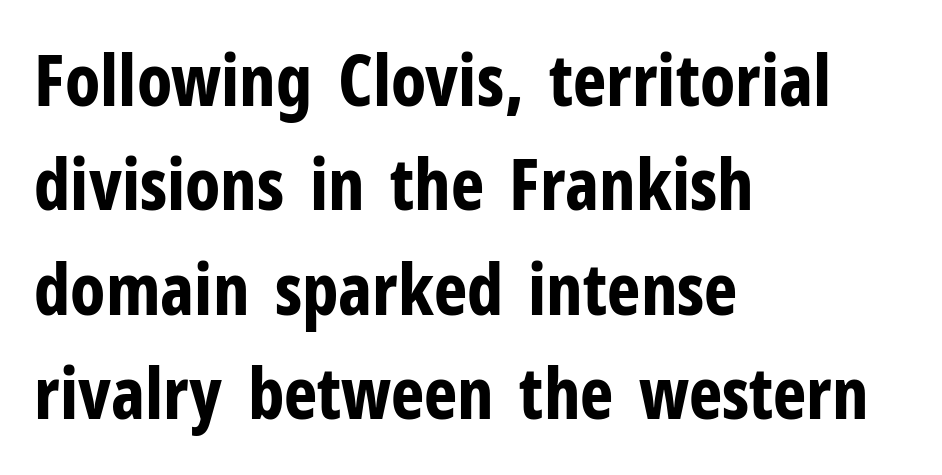
A sans-serif font was chosen for this passage. Glyph-to-glyph distance matches everyday printed text. What's the leading like? Ordinary, nothing unusual. This sample is left-justified, so line endings fall wherever the words run out. Looks like regular typesetting: each glyph gets only the width it needs.
